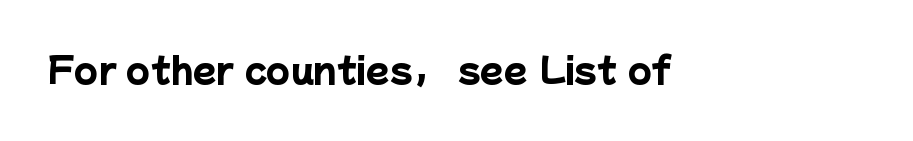
The image shows 34 px heavy sans-serif type; set normal letter spacing, not underlined; low stroke contrast and a medium x-height.
